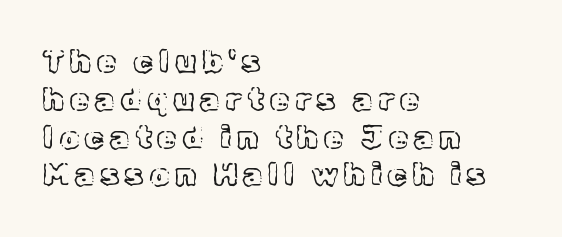
Q: Is the text italic (slanted)? A: No, it is upright.
Q: Is the text underlined? A: No.
Q: How is the paragraph aligned? A: Left-aligned.
Q: Width (condensed, normal, or wide)? A: Normal.
Q: x-height? A: Medium.
Q: Monospaced? A: No.
